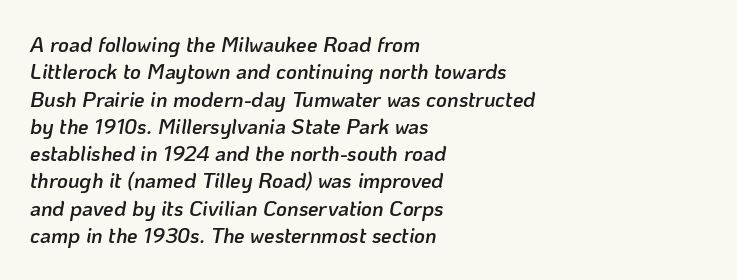
The strip under each line holds only bare page. How are the letters spaced? Ordinarily, with no added tracking. Regarding leading, the lines here are spaced in the standard way. The letters are semibold — heavier than regular but short of a full bold. The compositor pushed each line to the left boundary.
